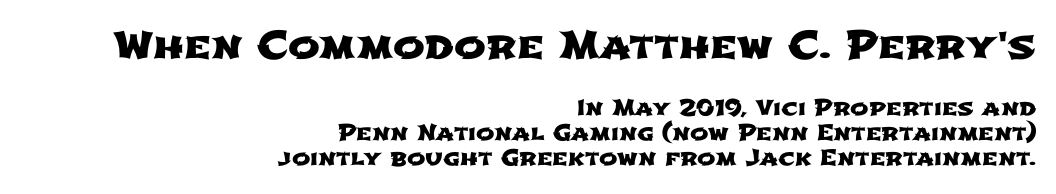
{"serif": "no", "width": "wide", "stroke_contrast": "low", "x_height": "medium", "monospaced": "no", "underline": "no", "align": "right", "line_spacing": "tight", "line_spacing_ratio": 1.13, "letter_spacing": "normal", "letter_spacing_em": 0.0, "larger_block": "first", "size_ratio": 1.73, "glyph_px": 38}
